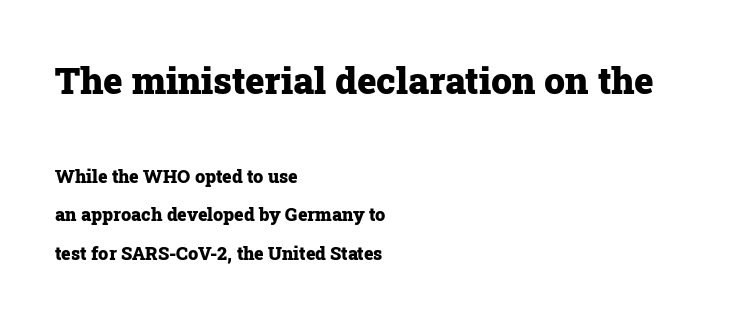
Caption: standard tracking, unaltered. The lines in this sample share a left origin and differ only in where they stop. Size hierarchy here favors the leading block over the trailing one. Any mark beneath the type? The region is blank. The passage shown is typed in a proportional face where columns would drift.
